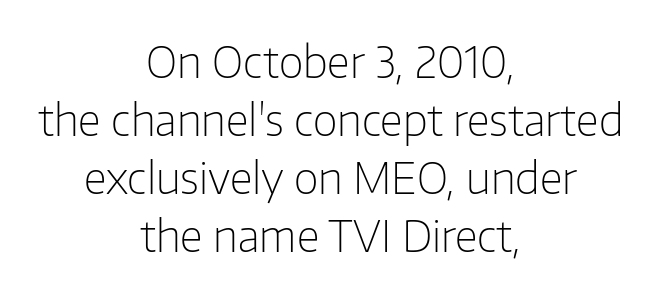
The image shows 43 px light sans-serif type, upright; set centered, normal line spacing (1.35x), normal letter spacing, not underlined; low stroke contrast and a medium x-height.
